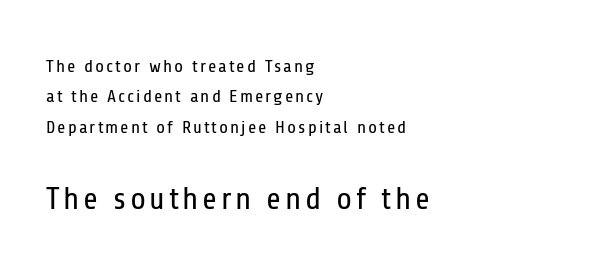
Is the type heavy? It reads as light-to-regular instead. The type family on display is of the sans-serif kind. No italicization has been applied; the sample stays upright. A typesetter would call this proportional, since set widths differ per character. The foot of each line stays bare and open.
